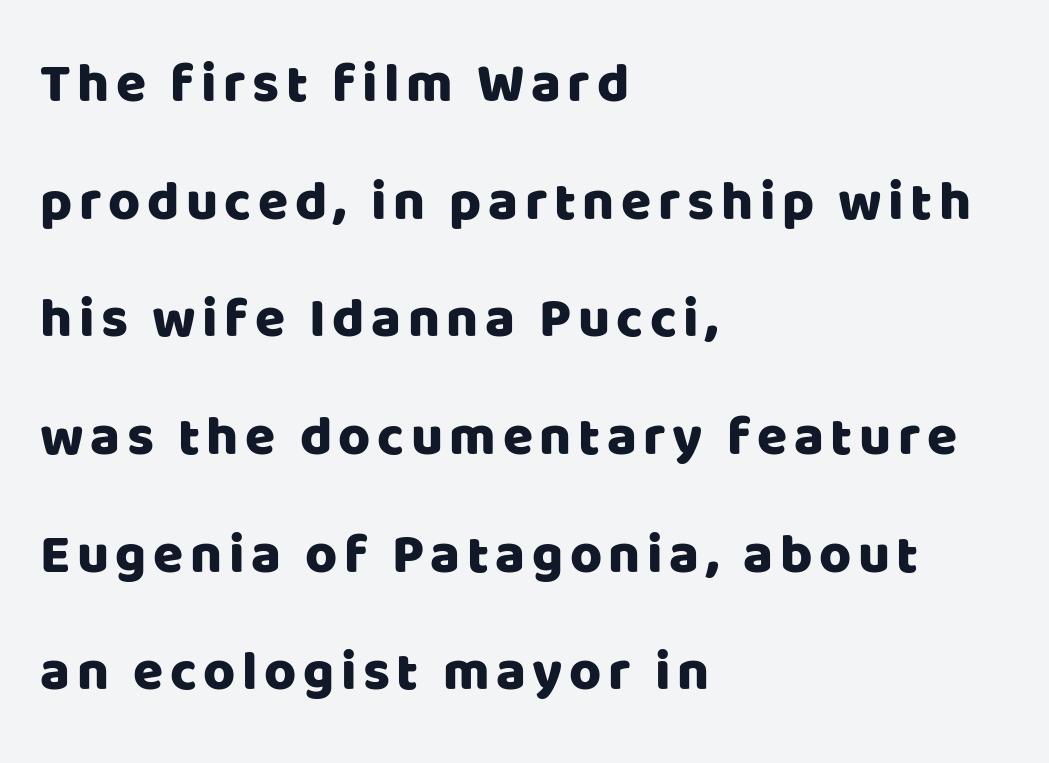
Q: Is the text italic (slanted)? A: No, it is upright.
Q: Is the typeface a serif or a sans-serif typeface? A: Sans-serif.
Q: Is the text underlined? A: No.
Q: How is the paragraph aligned? A: Left-aligned.
Q: Is the spacing between lines tight, normal or loose? A: Loose.
Q: Width (condensed, normal, or wide)? A: Normal.
Q: Stroke contrast? A: Low.
Q: x-height? A: Large.
Q: Monospaced? A: No.
